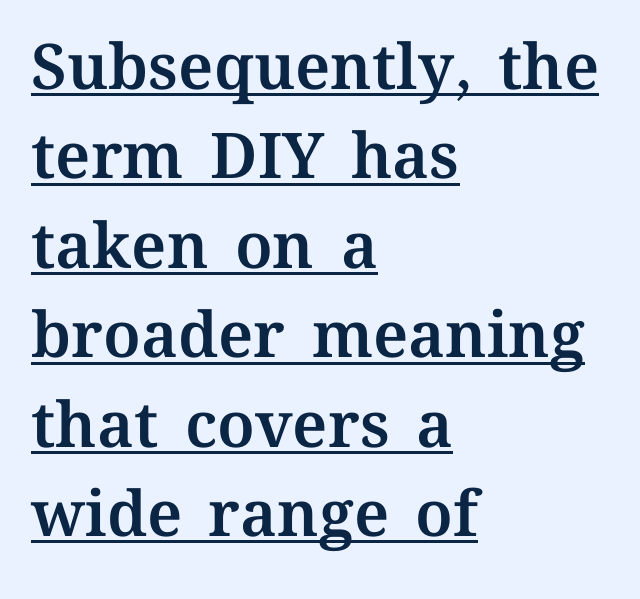
The image shows 63 px text type, upright; set left-aligned, normal line spacing (1.42x), normal letter spacing, underlined; medium stroke contrast and a medium x-height.
